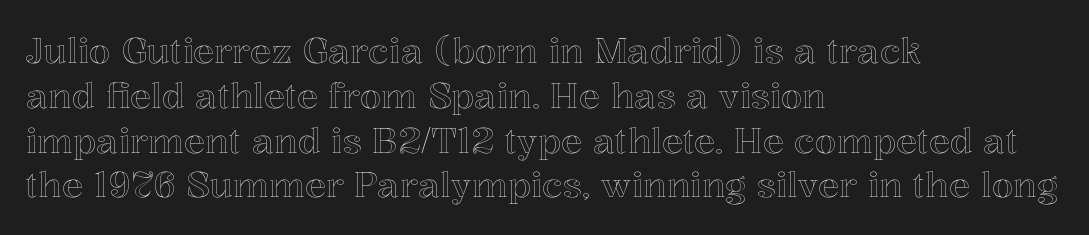
Q: Is the text italic (slanted)? A: No, it is upright.
Q: Is the text underlined? A: No.
Q: How is the paragraph aligned? A: Left-aligned.
Q: Is the spacing between letters normal or unusually wide? A: Normal.
Q: Is the spacing between lines tight, normal or loose? A: Normal.
Q: Width (condensed, normal, or wide)? A: Normal.
Q: x-height? A: Medium.
Q: Monospaced? A: No.
